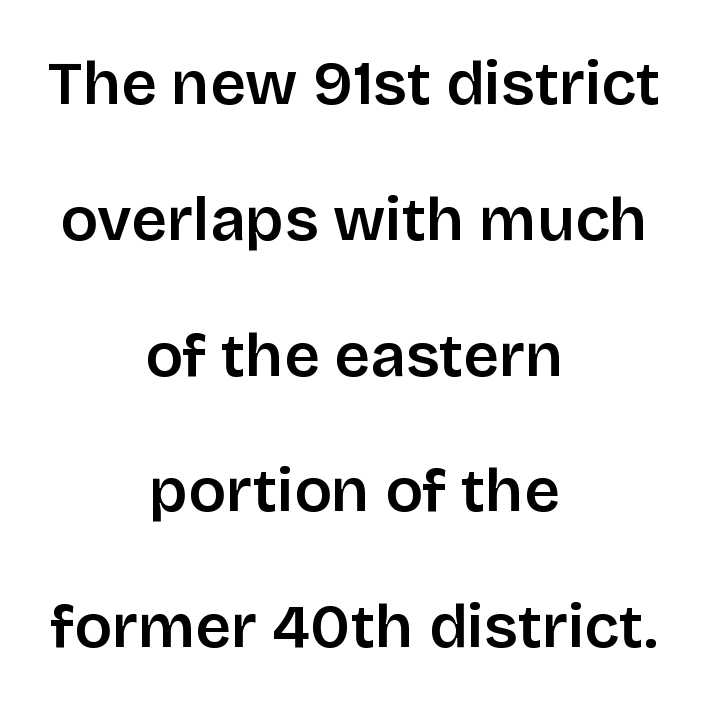
{"serif": "no", "italic": "no", "bold": "semi", "weight": "semibold", "width": "normal", "stroke_contrast": "low", "x_height": "large", "monospaced": "no", "underline": "no", "align": "center", "line_spacing": "loose", "line_spacing_ratio": 2.19, "letter_spacing": "normal", "letter_spacing_em": 0.0, "glyph_px": 62}
